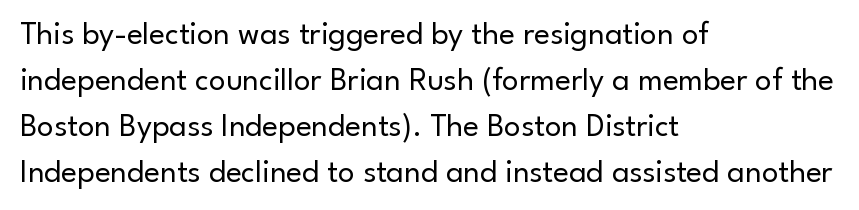
Q: Is the text bold? A: No.
Q: Is the text italic (slanted)? A: No, it is upright.
Q: Is the typeface a serif or a sans-serif typeface? A: Sans-serif.
Q: Is the text underlined? A: No.
Q: How is the paragraph aligned? A: Left-aligned.
Q: Is the spacing between letters normal or unusually wide? A: Normal.
Q: Is the spacing between lines tight, normal or loose? A: Normal.
Q: Width (condensed, normal, or wide)? A: Normal.
Q: Stroke contrast? A: Low.
Q: x-height? A: Small.
Q: Monospaced? A: No.
